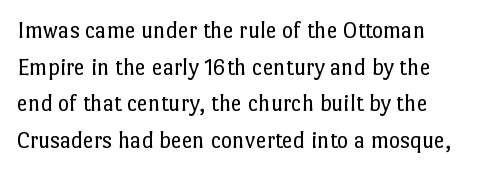
{"italic": "no", "bold": "no", "underline": "no", "line_spacing": "normal", "line_spacing_ratio": 1.53, "letter_spacing": "normal", "letter_spacing_em": 0.0, "glyph_px": 24}
